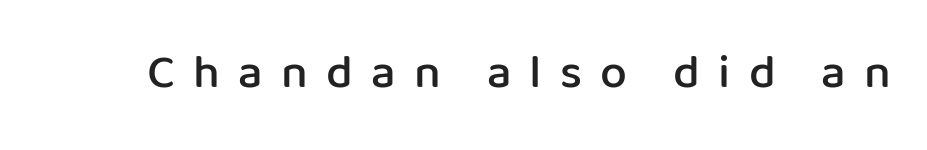
{"serif": "no", "italic": "no", "bold": "semi", "weight": "semibold", "width": "normal", "stroke_contrast": "low", "x_height": "medium", "monospaced": "no", "underline": "no", "letter_spacing": "wide", "letter_spacing_em": 0.38, "glyph_px": 48}
